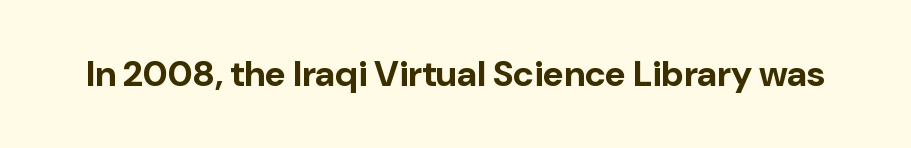
This sample uses plain, unmodified letter spacing. Examine the stroke ends and you'll find no serifs. Spacing verdict: proportional, widths tailored to each character. The specimen reads as upright at a glance.
